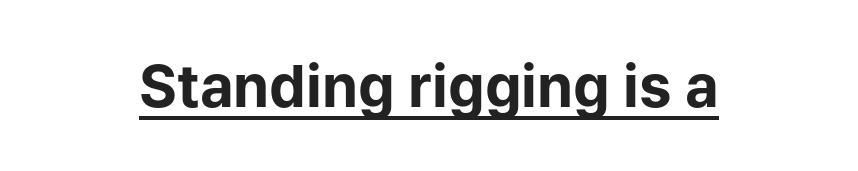
{"serif": "no", "italic": "no", "bold": "yes", "weight": "bold", "width": "normal", "stroke_contrast": "low", "x_height": "medium", "monospaced": "no", "underline": "yes", "letter_spacing": "normal", "letter_spacing_em": 0.0, "glyph_px": 58}
